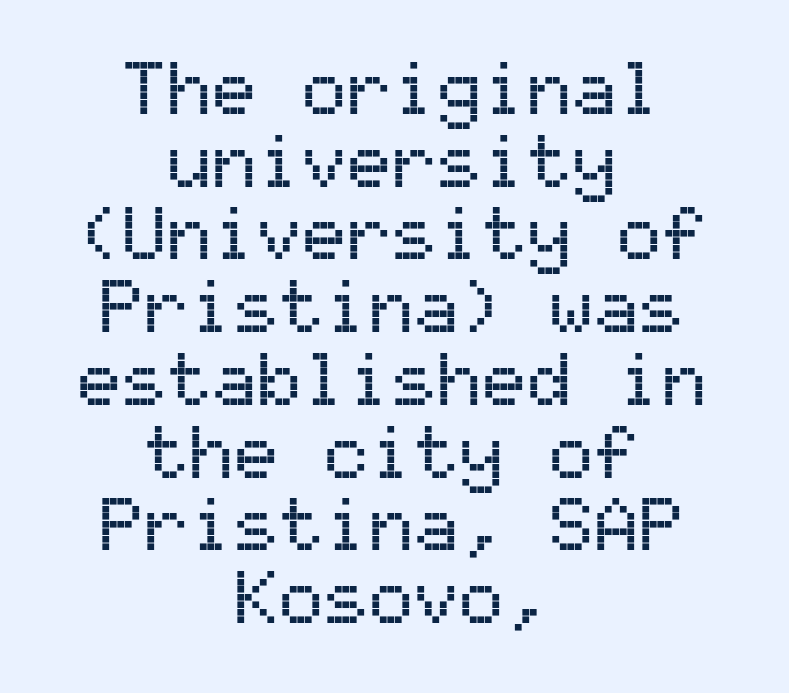
The image shows 75 px sans-serif type, upright, monospaced; set centered, tight line spacing (0.97x), normal letter spacing, not underlined; medium stroke contrast and a medium x-height.
